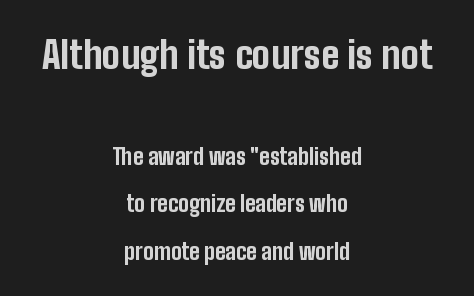
Q: Is the text bold? A: Yes.
Q: Is the text italic (slanted)? A: No, it is upright.
Q: Is the typeface a serif or a sans-serif typeface? A: Sans-serif.
Q: Is the text underlined? A: No.
Q: How is the paragraph aligned? A: Centered.
Q: Is the spacing between letters normal or unusually wide? A: Normal.
Q: Is the spacing between lines tight, normal or loose? A: Loose.
Q: Which block of text is set in a larger size, the first (top) or the second (bottom)? A: The first (top) one.
Q: Width (condensed, normal, or wide)? A: Condensed.
Q: Stroke contrast? A: Low.
Q: x-height? A: Medium.
Q: Monospaced? A: No.
